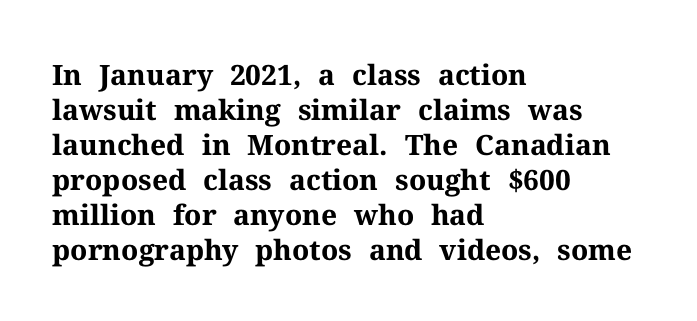
The image shows 28 px bold serif type, upright; set left-aligned, normal line spacing (1.25x), normal letter spacing, not underlined; medium stroke contrast and a medium x-height.
